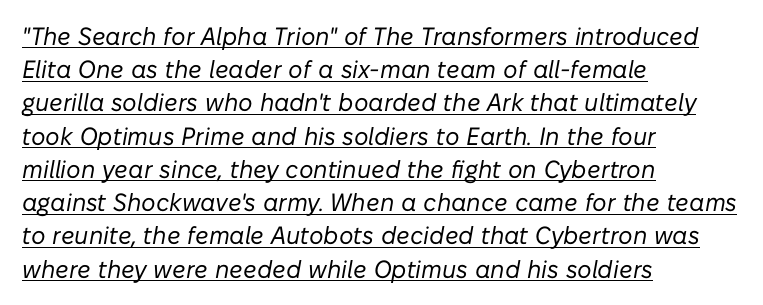
{"italic": "yes", "lean": "right", "slant_degrees": 10, "bold": "no", "underline": "yes", "align": "left", "line_spacing": "normal", "line_spacing_ratio": 1.33, "letter_spacing": "normal", "letter_spacing_em": 0.0, "glyph_px": 25}
